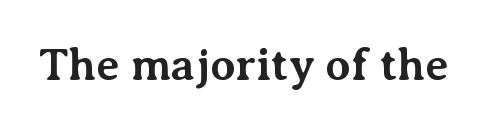
Descenders hang freely into open space. Spacing verdict: proportional, widths tailored to each character. The font is running at its bold setting. Posture: upright roman. This rendering employs a face with finishing strokes, i.e., a serif.
